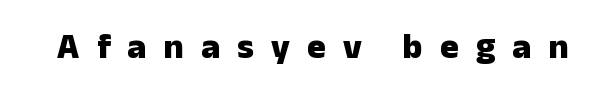
Q: Is the text bold? A: Yes.
Q: Is the text italic (slanted)? A: No, it is upright.
Q: Is the typeface a serif or a sans-serif typeface? A: Sans-serif.
Q: Is the text underlined? A: No.
Q: Is the spacing between letters normal or unusually wide? A: Unusually wide.
Q: Width (condensed, normal, or wide)? A: Normal.
Q: Stroke contrast? A: Low.
Q: x-height? A: Medium.
Q: Monospaced? A: No.
